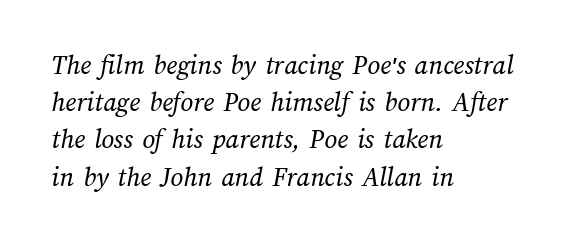
{"bold": "no", "weight": "regular", "width": "normal", "stroke_contrast": "medium", "x_height": "medium", "monospaced": "no", "underline": "no", "align": "left", "line_spacing": "normal", "line_spacing_ratio": 1.33, "letter_spacing": "normal", "letter_spacing_em": 0.0, "glyph_px": 28}
